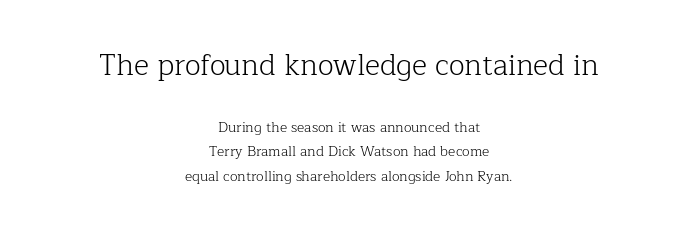
The image shows 29 px light serif type, upright; set centered, line spacing 1.75x, normal letter spacing, not underlined; the first (top) block is 2.07x larger; low stroke contrast and a medium x-height.
